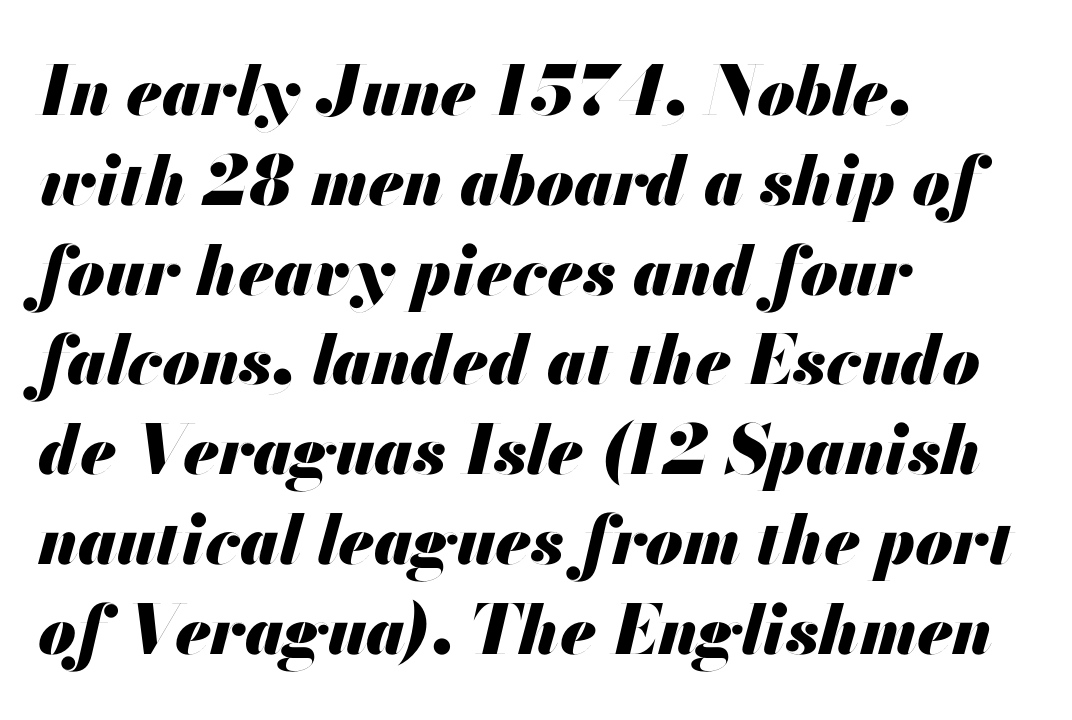
Q: Is the text bold? A: Yes.
Q: Is the text italic (slanted)? A: Yes, it leans right by about 13 degrees.
Q: Is the text underlined? A: No.
Q: How is the paragraph aligned? A: Left-aligned.
Q: Is the spacing between letters normal or unusually wide? A: Normal.
Q: Is the spacing between lines tight, normal or loose? A: Normal.
Q: Width (condensed, normal, or wide)? A: Normal.
Q: Stroke contrast? A: Medium.
Q: x-height? A: Small.
Q: Monospaced? A: No.
